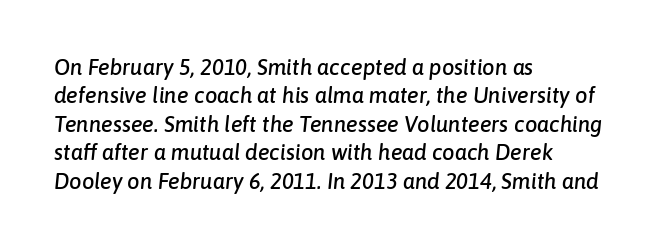
The image shows 22 px text type, italic (leaning right); set left-aligned, normal line spacing (1.29x), normal letter spacing, not underlined.
